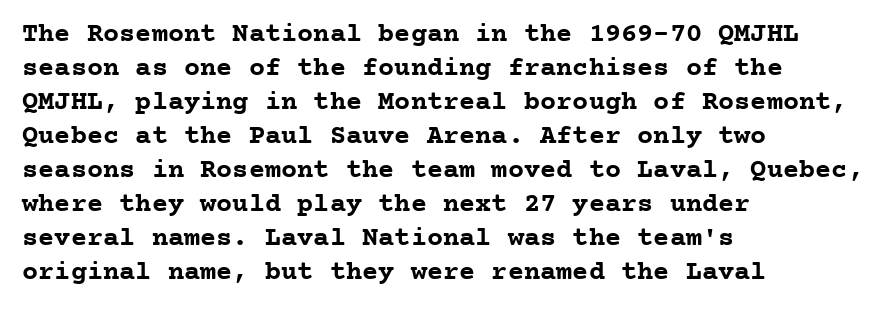
The image shows 27 px bold type, upright; set left-aligned, normal line spacing (1.26x), normal letter spacing, not underlined.
